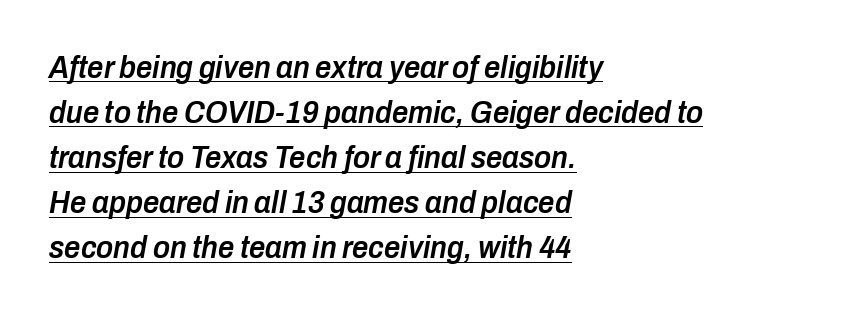
{"italic": "yes", "lean": "right", "slant_degrees": 10, "bold": "semi", "weight": "semibold", "width": "condensed", "stroke_contrast": "low", "x_height": "medium", "monospaced": "no", "underline": "yes", "align": "left", "line_spacing": "normal", "line_spacing_ratio": 1.41, "letter_spacing": "normal", "letter_spacing_em": 0.0, "glyph_px": 32}
